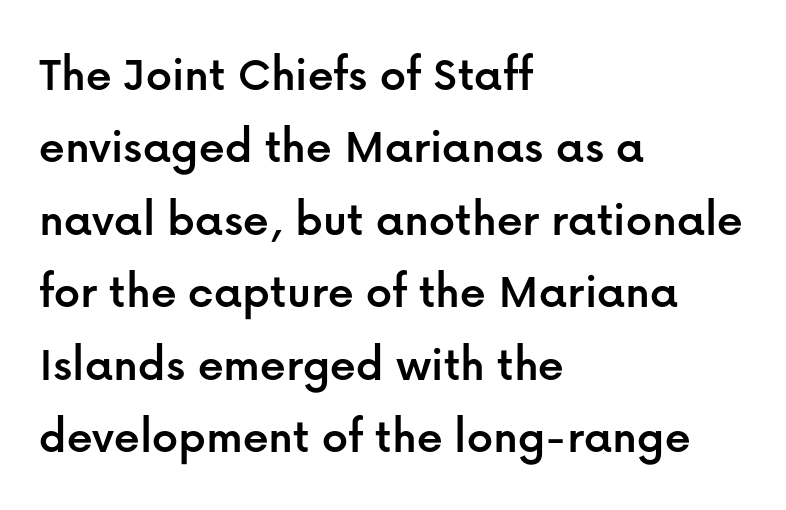
The image shows 51 px sans-serif type, upright; set left-aligned, normal line spacing (1.42x), normal letter spacing, not underlined; low stroke contrast and a medium x-height.
